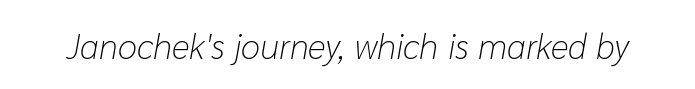
The image shows 35 px light type, italic (leaning right); set normal letter spacing, not underlined; low stroke contrast and a medium x-height.
